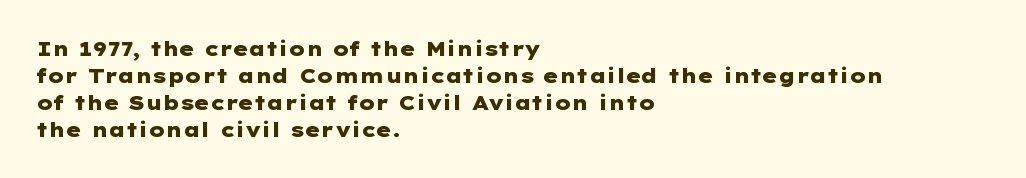
The font's upright variant was chosen for this text. Notice how the passage keeps a crisp vertical edge on the left only. Honestly, the row spacing looks completely unremarkable. Bare-footed words on every line.
